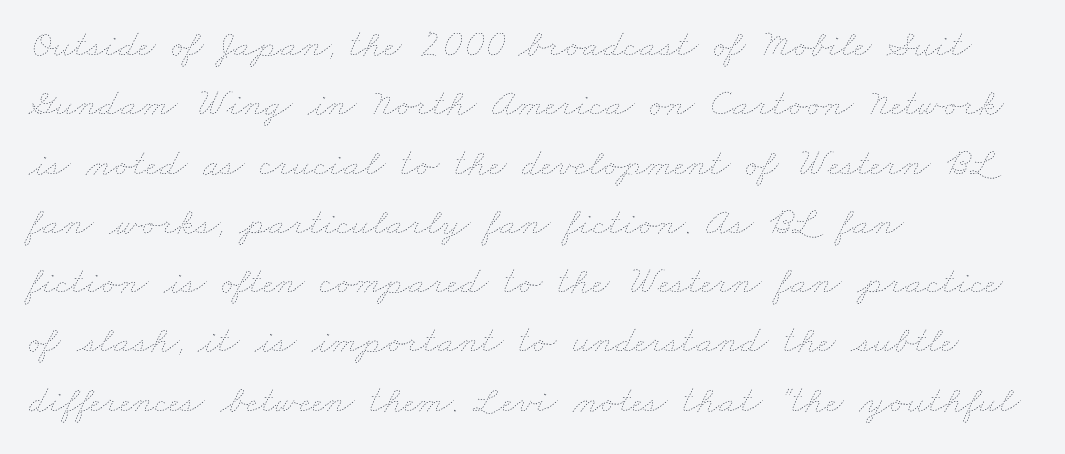
Vertical stems look standard width or narrower in stroke. The passage shown is typed in a proportional face where columns would drift. The passage is arranged the way most books set body copy — flush left. Glyph-to-glyph distance matches everyday printed text. The line-height multiplier appears to be the usual default.
